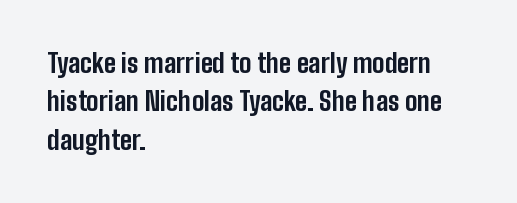
Q: Is the text bold? A: Yes.
Q: Is the text italic (slanted)? A: No, it is upright.
Q: Is the text underlined? A: No.
Q: How is the paragraph aligned? A: Left-aligned.
Q: Is the spacing between letters normal or unusually wide? A: Normal.
Q: Is the spacing between lines tight, normal or loose? A: Normal.
